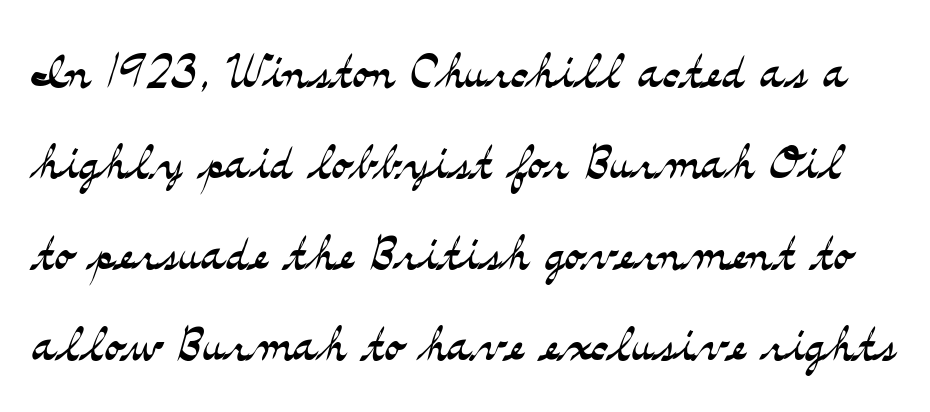
Each letter keeps its own natural width here, so spacing adapts to shape. Tracking value appears to be zero — textbook default spacing. Letters rest on an invisible, unmarked baseline.
